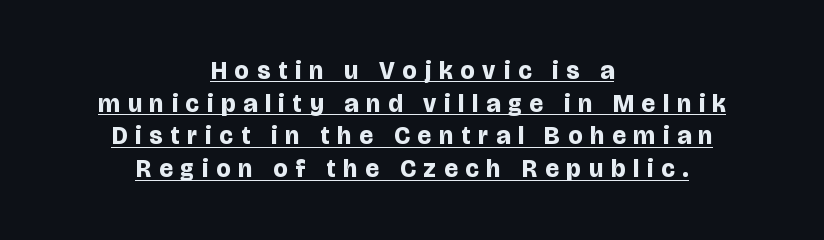
The image shows 25 px bold type, upright; set centered, normal line spacing (1.31x), unusually wide letter spacing (+0.32 em), underlined.
